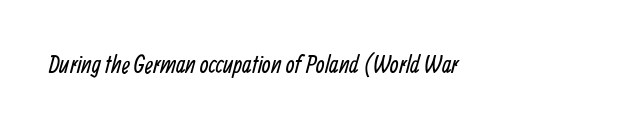
Ink coverage per letter is moderate at most. Check the space under the baseline: it is left empty. Nobody touched the tracking dial on this one.
